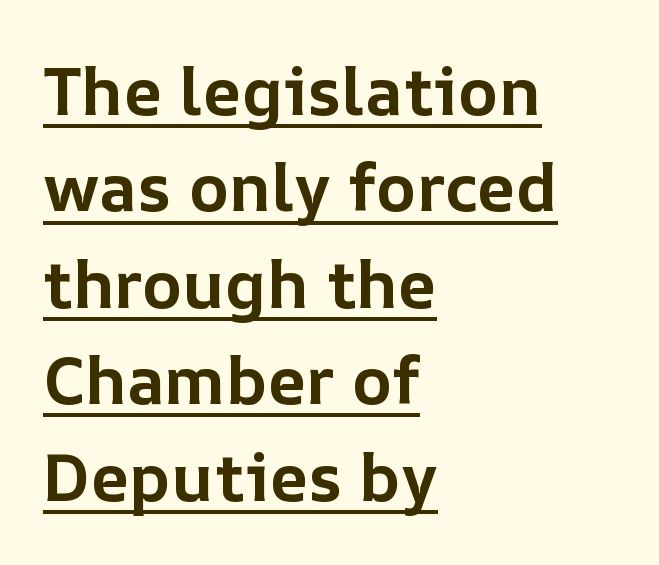
Pretty heavy lettering here — definitely bold. The letters stand upright; this is a roman face. These lines stack with their left ends in a neat column. Proportional: the letters do not fall into vertical columns. Vertically, the passage feels balanced, rows spaced as you'd expect.
